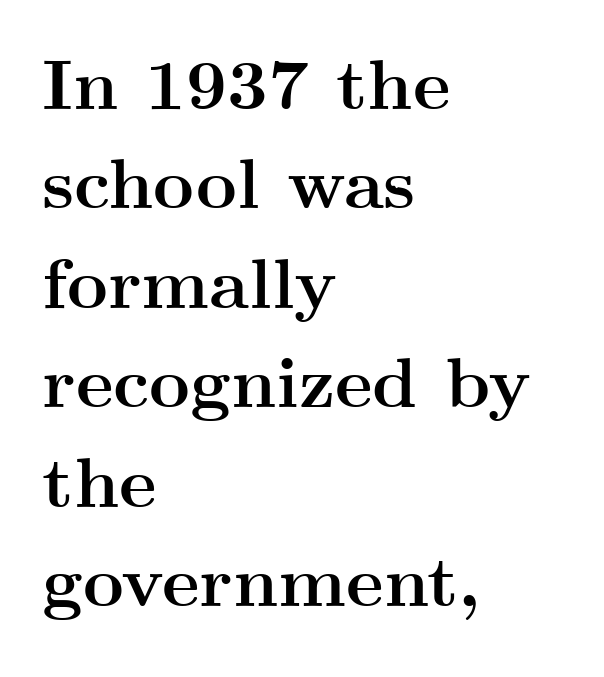
Q: Is the text bold? A: Yes.
Q: Is the text italic (slanted)? A: No, it is upright.
Q: Is the typeface a serif or a sans-serif typeface? A: Serif.
Q: Is the text underlined? A: No.
Q: How is the paragraph aligned? A: Left-aligned.
Q: Is the spacing between letters normal or unusually wide? A: Normal.
Q: Is the spacing between lines tight, normal or loose? A: Normal.
Q: Width (condensed, normal, or wide)? A: Wide.
Q: Stroke contrast? A: Medium.
Q: x-height? A: Small.
Q: Monospaced? A: No.
